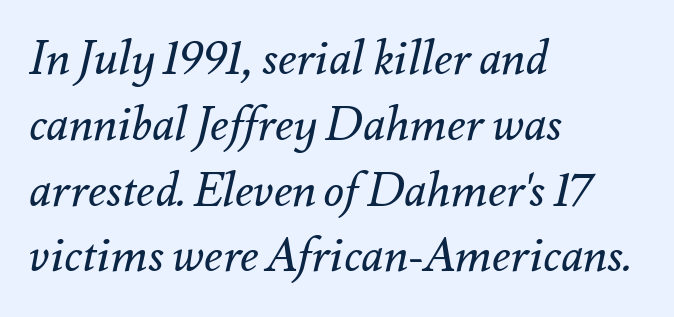
Q: Is the text bold? A: No.
Q: Is the text italic (slanted)? A: Yes, it leans right by about 12 degrees.
Q: Is the text underlined? A: No.
Q: How is the paragraph aligned? A: Left-aligned.
Q: Is the spacing between letters normal or unusually wide? A: Normal.
Q: Is the spacing between lines tight, normal or loose? A: Normal.
Q: Width (condensed, normal, or wide)? A: Normal.
Q: Stroke contrast? A: Medium.
Q: x-height? A: Small.
Q: Monospaced? A: No.
